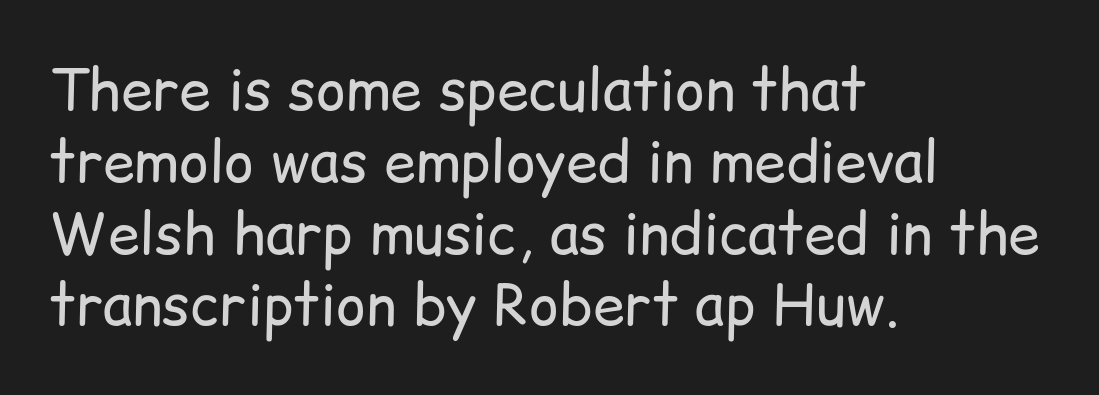
{"serif": "no", "italic": "no", "bold": "no", "weight": "regular", "width": "normal", "stroke_contrast": "low", "x_height": "medium", "monospaced": "no", "underline": "no", "align": "left", "line_spacing": "normal", "line_spacing_ratio": 1.26, "letter_spacing": "normal", "letter_spacing_em": 0.0, "glyph_px": 57}
